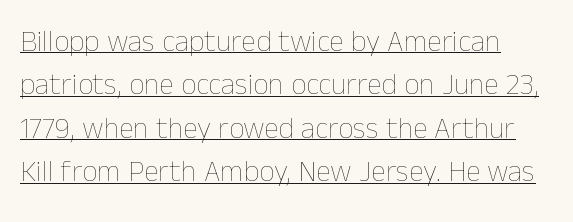
{"italic": "no", "bold": "no", "weight": "thin", "width": "normal", "stroke_contrast": "low", "x_height": "medium", "monospaced": "no", "underline": "yes", "line_spacing": "normal", "line_spacing_ratio": 1.45, "letter_spacing": "normal", "letter_spacing_em": 0.0, "glyph_px": 30}
